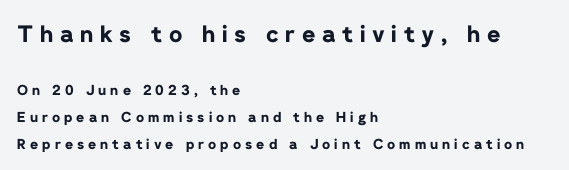
Q: Is the text bold? A: Yes.
Q: Is the text italic (slanted)? A: No, it is upright.
Q: Is the text underlined? A: No.
Q: How is the paragraph aligned? A: Left-aligned.
Q: Is the spacing between letters normal or unusually wide? A: Unusually wide.
Q: Is the spacing between lines tight, normal or loose? A: Loose.
Q: Which block of text is set in a larger size, the first (top) or the second (bottom)? A: The first (top) one.
